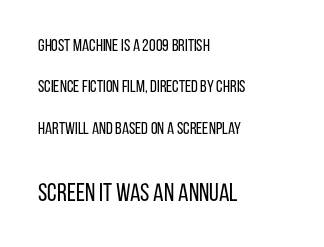
{"italic": "no", "bold": "no", "underline": "no", "align": "left", "line_spacing": "loose", "line_spacing_ratio": 2.44, "letter_spacing": "normal", "letter_spacing_em": 0.0, "larger_block": "second", "size_ratio": 1.47, "glyph_px": 25}
